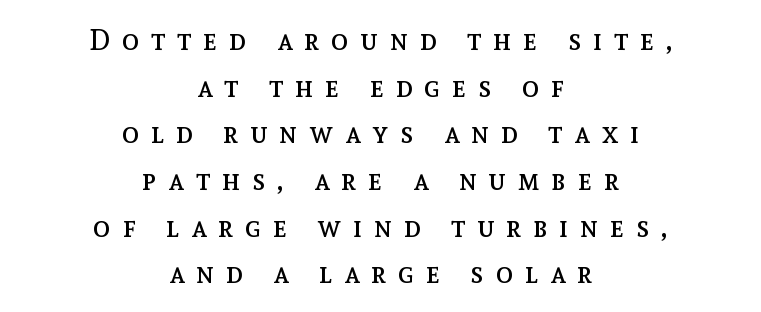
{"italic": "no", "bold": "no", "weight": "regular", "width": "normal", "x_height": "medium", "monospaced": "no", "underline": "no", "align": "center", "line_spacing": "normal", "line_spacing_ratio": 1.61, "letter_spacing": "wide", "letter_spacing_em": 0.41, "glyph_px": 29}
